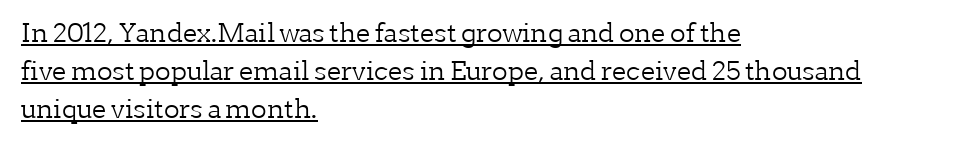
Q: Is the text bold? A: No.
Q: Is the text italic (slanted)? A: No, it is upright.
Q: Is the text underlined? A: Yes.
Q: How is the paragraph aligned? A: Left-aligned.
Q: Is the spacing between letters normal or unusually wide? A: Normal.
Q: Is the spacing between lines tight, normal or loose? A: Normal.
